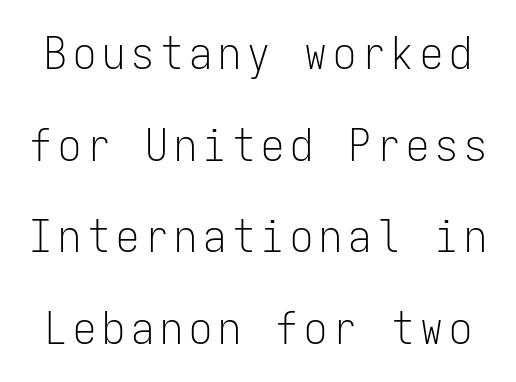
Q: Is the text bold? A: No.
Q: Is the text italic (slanted)? A: No, it is upright.
Q: Is the typeface a serif or a sans-serif typeface? A: Sans-serif.
Q: Is the text underlined? A: No.
Q: Is the spacing between lines tight, normal or loose? A: Loose.
Q: Width (condensed, normal, or wide)? A: Condensed.
Q: Stroke contrast? A: Low.
Q: x-height? A: Medium.
Q: Monospaced? A: Yes.
